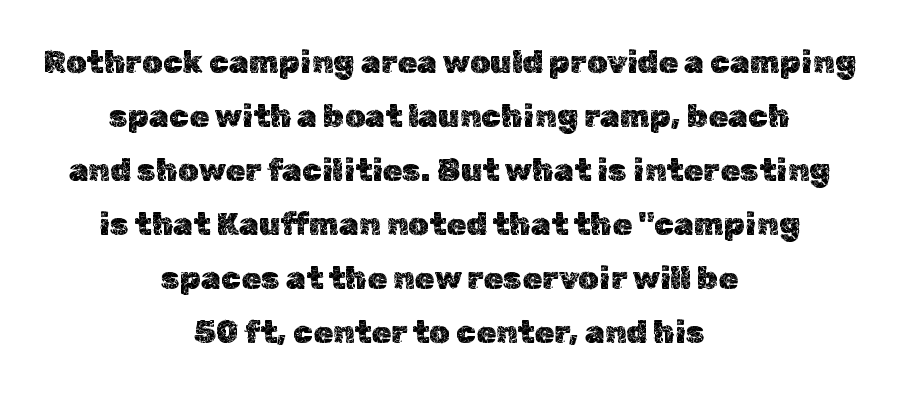
{"italic": "no", "width": "normal", "x_height": "medium", "monospaced": "no", "underline": "no", "align": "center", "line_spacing": "normal", "line_spacing_ratio": 1.69, "letter_spacing": "normal", "letter_spacing_em": 0.0, "glyph_px": 32}
